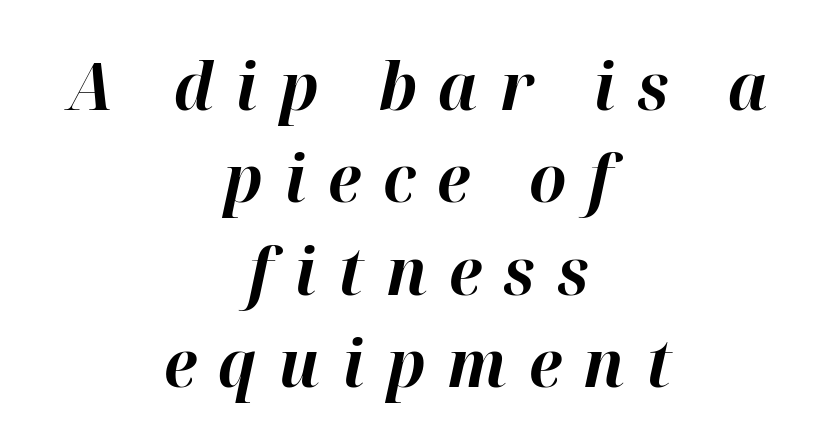
Q: Is the text bold? A: Yes.
Q: Is the text italic (slanted)? A: Yes, it leans right by about 12 degrees.
Q: Is the text underlined? A: No.
Q: How is the paragraph aligned? A: Centered.
Q: Is the spacing between letters normal or unusually wide? A: Unusually wide.
Q: Is the spacing between lines tight, normal or loose? A: Normal.
Q: Width (condensed, normal, or wide)? A: Normal.
Q: Stroke contrast? A: High.
Q: x-height? A: Medium.
Q: Monospaced? A: No.
